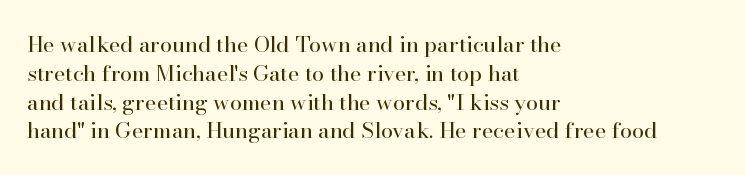
No extra ink here — the face is not bold. The ragged edge is on the right, which tells us the setting is flush left. Decoration check: the copy has no underline. Between one letter and the next there's only the usual sliver of space. No italicization has been applied; the sample stays upright. Successive baselines arrive at the customary interval.
